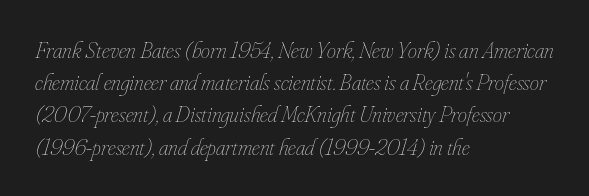
{"italic": "yes", "lean": "right", "slant_degrees": 16, "bold": "no", "underline": "no", "align": "left", "line_spacing": "normal", "line_spacing_ratio": 1.4, "letter_spacing": "normal", "letter_spacing_em": 0.0, "glyph_px": 23}
